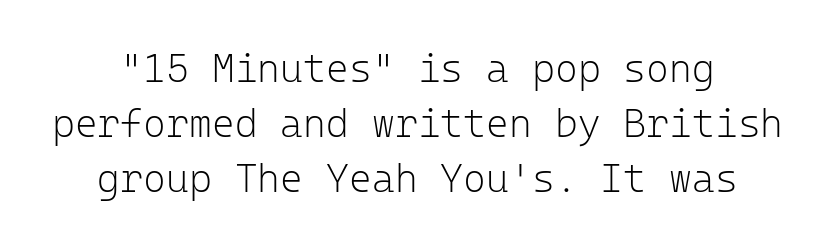
{"serif": "no", "italic": "no", "bold": "no", "weight": "light", "width": "normal", "stroke_contrast": "low", "x_height": "medium", "monospaced": "yes", "underline": "no", "line_spacing": "normal", "line_spacing_ratio": 1.41, "letter_spacing": "normal", "letter_spacing_em": 0.0, "glyph_px": 39}
